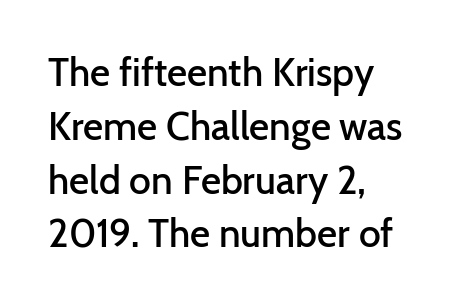
{"serif": "no", "italic": "no", "bold": "semi", "weight": "semibold", "width": "normal", "stroke_contrast": "low", "x_height": "medium", "monospaced": "no", "underline": "no", "align": "left", "line_spacing": "normal", "line_spacing_ratio": 1.38, "letter_spacing": "normal", "letter_spacing_em": 0.0, "glyph_px": 39}
